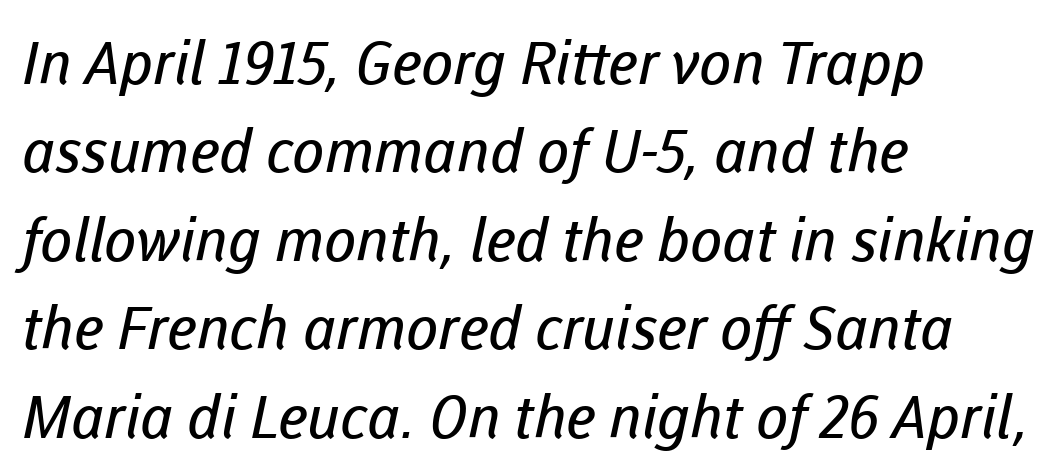
{"serif": "no", "bold": "no", "weight": "regular", "width": "normal", "stroke_contrast": "low", "x_height": "medium", "monospaced": "no", "underline": "no", "align": "left", "line_spacing": "normal", "line_spacing_ratio": 1.5, "letter_spacing": "normal", "letter_spacing_em": 0.0, "glyph_px": 59}
